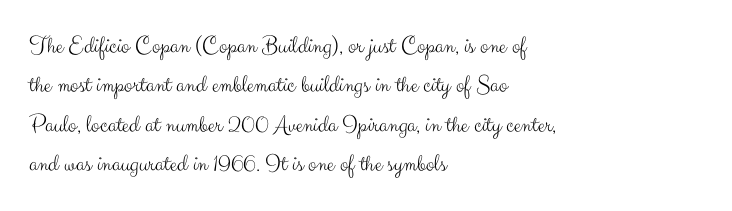
{"bold": "no", "underline": "no", "align": "left", "line_spacing": "normal", "line_spacing_ratio": 1.58, "letter_spacing": "normal", "letter_spacing_em": 0.0, "glyph_px": 25}
